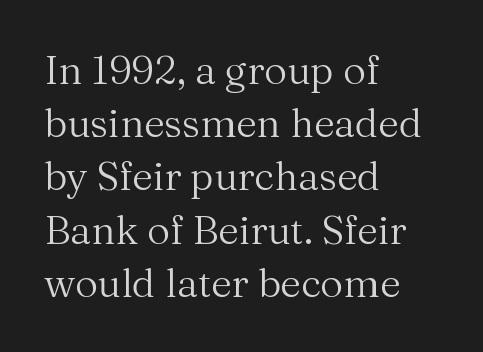
The image shows 40 px regular-weight serif type, upright; set left-aligned, normal line spacing (1.33x), normal letter spacing, not underlined; medium stroke contrast and a medium x-height.
